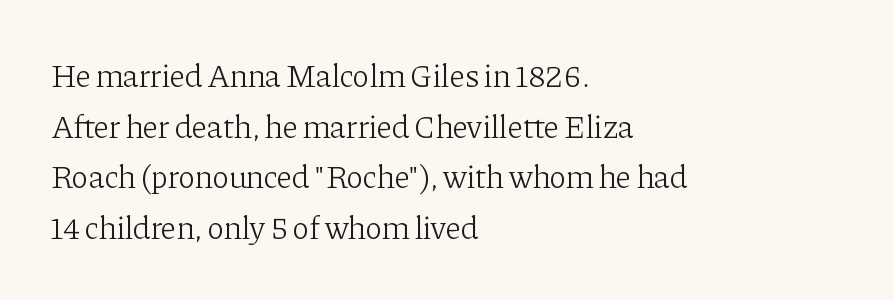
Characters remain perfectly vertical along every line. Proportional: the letters do not fall into vertical columns. The face used here is seriffed, in the tradition of book romans. Is the stroke heavy? The answer is a plain regular-or-lighter.
